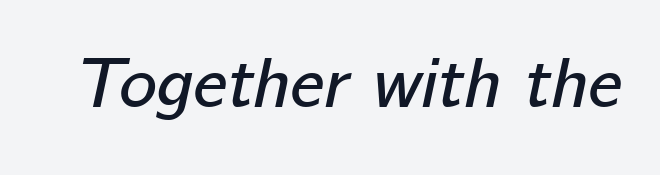
{"italic": "yes", "lean": "right", "slant_degrees": 12, "width": "normal", "stroke_contrast": "low", "x_height": "medium", "monospaced": "no", "underline": "no", "letter_spacing": "normal", "letter_spacing_em": 0.0, "glyph_px": 71}
